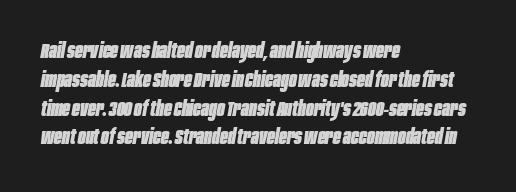
{"italic": "yes", "lean": "right", "slant_degrees": 10, "bold": "yes", "underline": "no", "align": "left", "line_spacing": "normal", "line_spacing_ratio": 1.37, "letter_spacing": "normal", "letter_spacing_em": 0.0, "glyph_px": 21}
